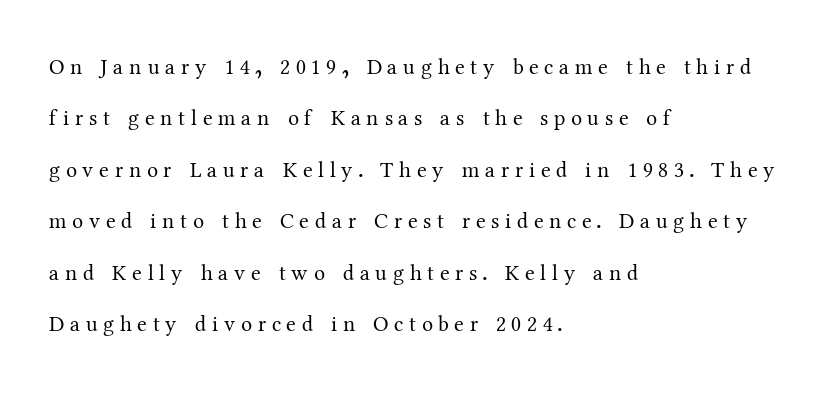
{"italic": "no", "bold": "no", "underline": "no", "align": "left", "line_spacing": "loose", "line_spacing_ratio": 2.34, "letter_spacing": "wide", "letter_spacing_em": 0.26, "glyph_px": 22}
